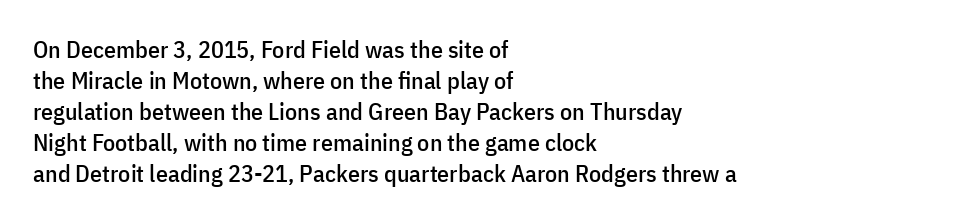
The image shows 24 px text type, upright; set left-aligned, normal line spacing (1.29x), normal letter spacing, not underlined.
